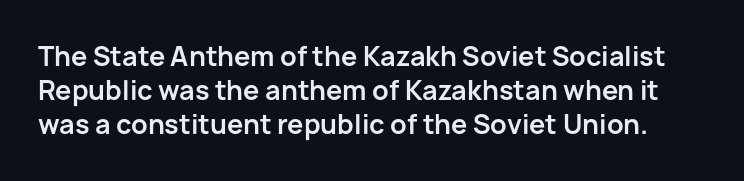
Q: Is the text bold? A: Yes.
Q: Is the text italic (slanted)? A: No, it is upright.
Q: Is the text underlined? A: No.
Q: Is the spacing between letters normal or unusually wide? A: Normal.
Q: Is the spacing between lines tight, normal or loose? A: Normal.
